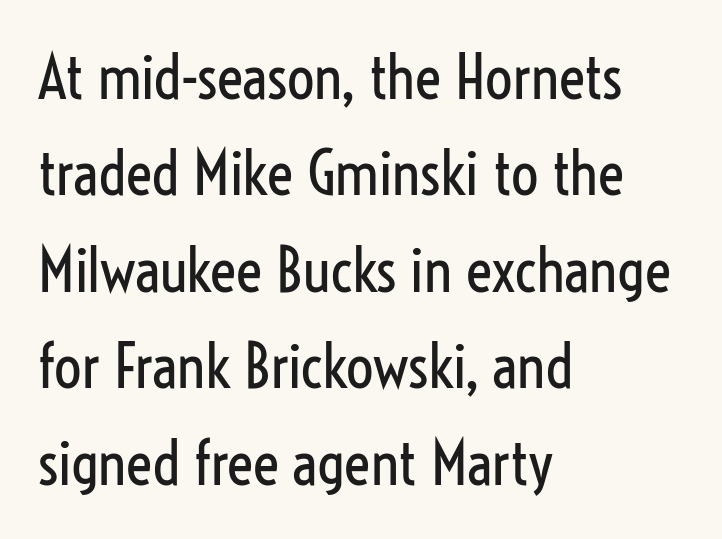
There is no visible air inserted between adjacent glyphs. No extra ink here — the face is not bold. Lines of text with bare space underneath. Each new line begins a customary step beneath the previous one. Varying glyph widths throughout — classic text-font behaviour. The characters display no serif detailing; their extremities are plain.
